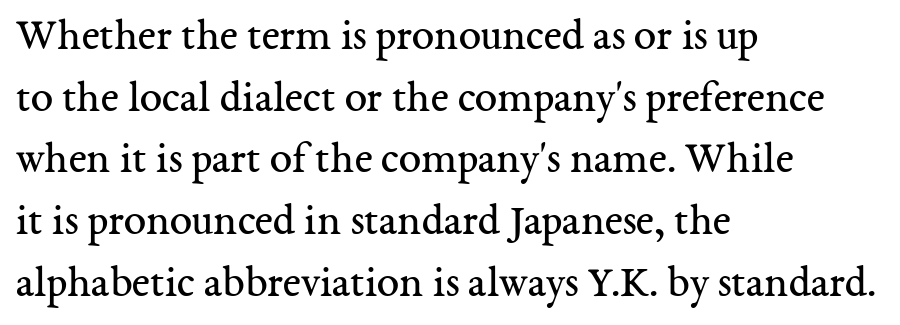
The image shows 45 px regular-weight serif type, upright; set left-aligned, normal line spacing (1.37x), normal letter spacing, not underlined; medium stroke contrast and a medium x-height.
